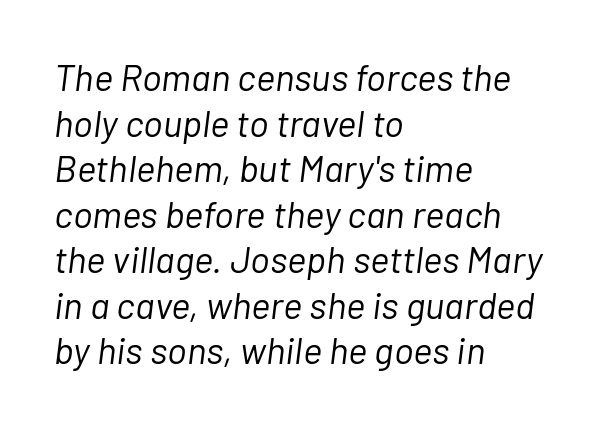
Here the designer chose a conventional face with non-uniform glyph widths. Bold? No — there's no thickening of the strokes. No extra tracking has been applied to these lines. Does the copy run flush right? No — it runs flush left.
